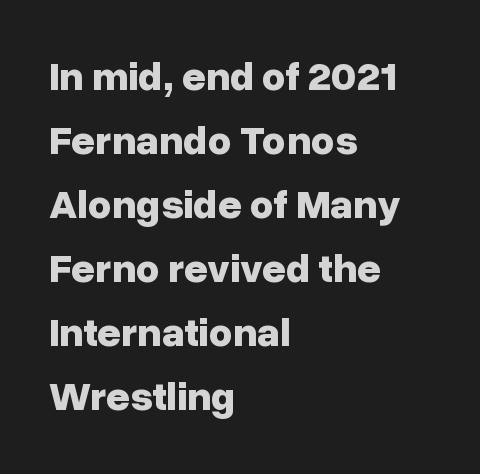
Q: Is the text bold? A: Yes.
Q: Is the text italic (slanted)? A: No, it is upright.
Q: Is the typeface a serif or a sans-serif typeface? A: Sans-serif.
Q: Is the text underlined? A: No.
Q: How is the paragraph aligned? A: Left-aligned.
Q: Is the spacing between letters normal or unusually wide? A: Normal.
Q: Is the spacing between lines tight, normal or loose? A: Normal.
Q: Width (condensed, normal, or wide)? A: Normal.
Q: Stroke contrast? A: Low.
Q: x-height? A: Medium.
Q: Monospaced? A: No.
